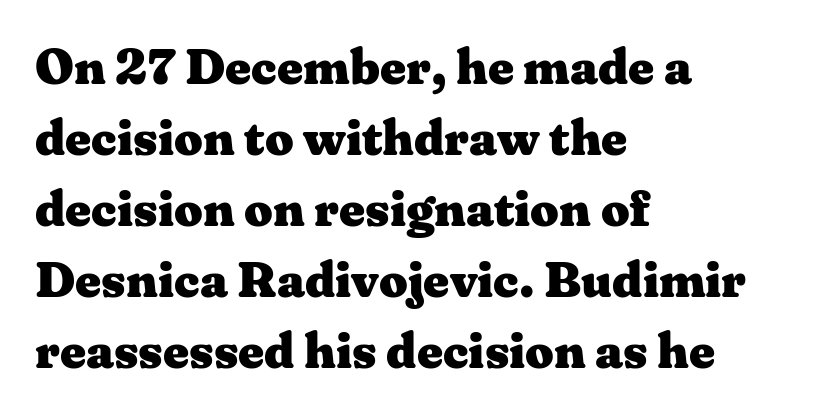
{"serif": "yes", "italic": "no", "bold": "yes", "weight": "heavy", "width": "wide", "stroke_contrast": "medium", "x_height": "medium", "monospaced": "no", "underline": "no", "align": "left", "line_spacing": "normal", "line_spacing_ratio": 1.42, "letter_spacing": "normal", "letter_spacing_em": 0.0, "glyph_px": 50}
